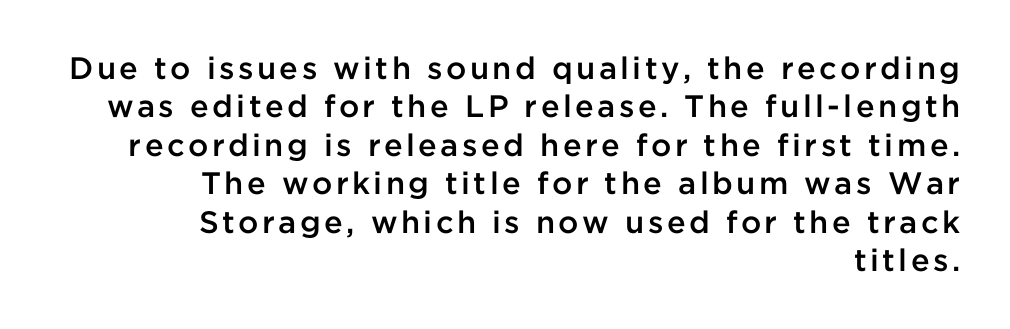
Q: Is the text bold? A: Semi-bold.
Q: Is the text italic (slanted)? A: No, it is upright.
Q: Is the typeface a serif or a sans-serif typeface? A: Sans-serif.
Q: Is the text underlined? A: No.
Q: How is the paragraph aligned? A: Right-aligned.
Q: Width (condensed, normal, or wide)? A: Normal.
Q: Stroke contrast? A: Low.
Q: x-height? A: Medium.
Q: Monospaced? A: No.
